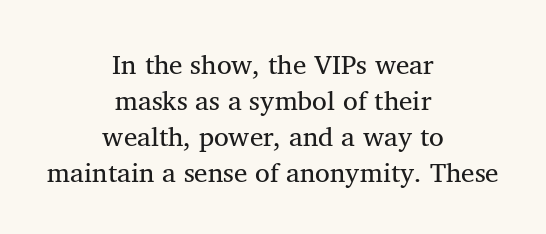
The block of text has a typical density, with ordinary space between rows. If you folded the block vertically in half, each line would mirror itself in length. Nothing heavy about these letters — not bold at all. Caption: standard tracking, unaltered. The passage shown is not underscored anywhere.
